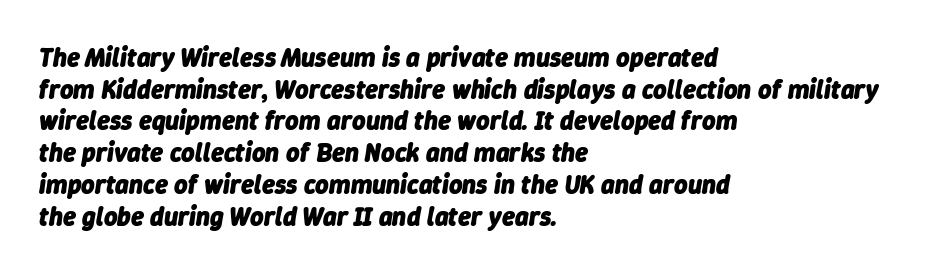
The image shows 26 px bold type, italic (leaning right); set left-aligned, line spacing 1.22x, normal letter spacing, not underlined.
